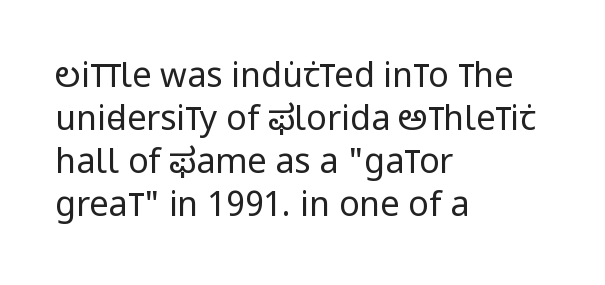
Font category for this specimen: sans-serif. This sample keeps an unexceptional amount of space between lines. This sample is left-justified, so line endings fall wherever the words run out. The passage shown is not underscored anywhere. A typesetter would call this zero additional tracking. Character widths vary here, with narrow letters taking less room than wide ones.
